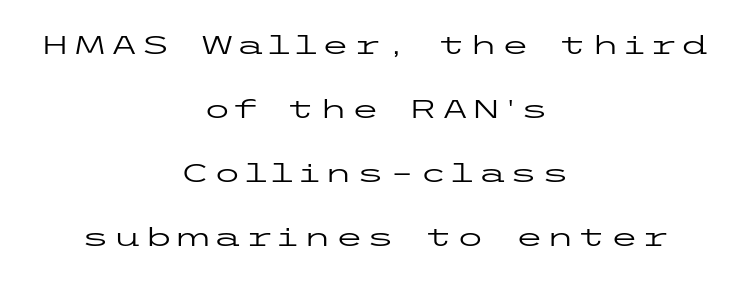
{"italic": "no", "bold": "no", "underline": "no", "align": "center", "line_spacing": "loose", "line_spacing_ratio": 2.46, "glyph_px": 26}
